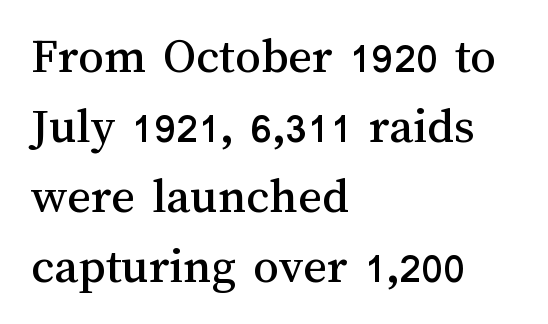
A student would call this left alignment; a typographer would say flush left, rag right. Descender tails drop into unmarked territory. Proportional: the letters do not fall into vertical columns. The font's upright variant was chosen for this text. Nothing unusual about the tracking: characters are spaced as the font intends.
